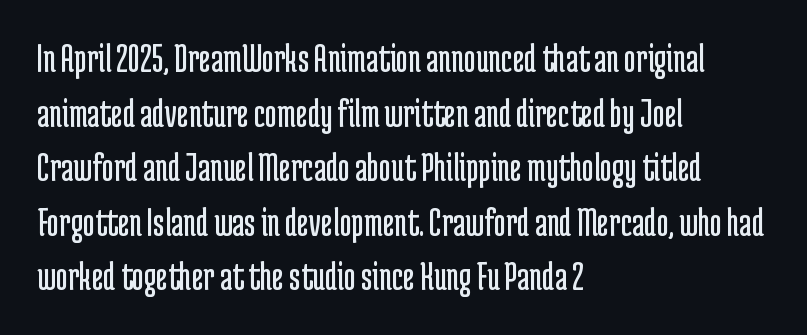
Q: Is the text bold? A: No.
Q: Is the text italic (slanted)? A: No, it is upright.
Q: Is the typeface a serif or a sans-serif typeface? A: Sans-serif.
Q: Is the text underlined? A: No.
Q: How is the paragraph aligned? A: Left-aligned.
Q: Is the spacing between letters normal or unusually wide? A: Normal.
Q: Is the spacing between lines tight, normal or loose? A: Normal.
Q: Width (condensed, normal, or wide)? A: Condensed.
Q: Stroke contrast? A: Low.
Q: x-height? A: Medium.
Q: Monospaced? A: No.
